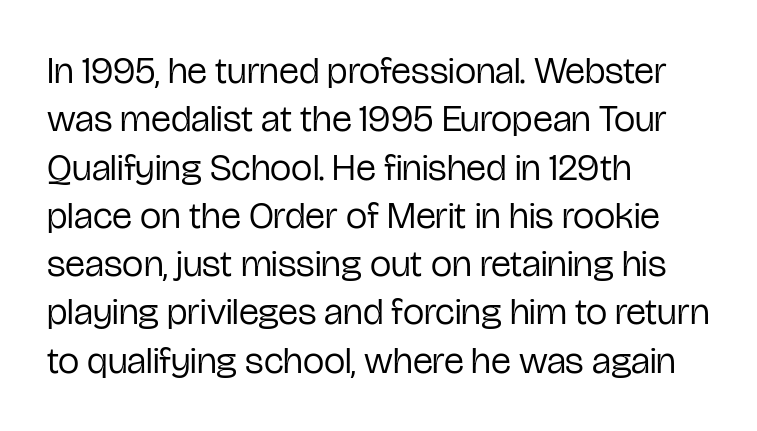
Q: Is the text bold? A: No.
Q: Is the text italic (slanted)? A: No, it is upright.
Q: Is the typeface a serif or a sans-serif typeface? A: Sans-serif.
Q: Is the text underlined? A: No.
Q: How is the paragraph aligned? A: Left-aligned.
Q: Is the spacing between letters normal or unusually wide? A: Normal.
Q: Is the spacing between lines tight, normal or loose? A: Normal.
Q: Width (condensed, normal, or wide)? A: Condensed.
Q: Stroke contrast? A: Low.
Q: x-height? A: Medium.
Q: Monospaced? A: No.
